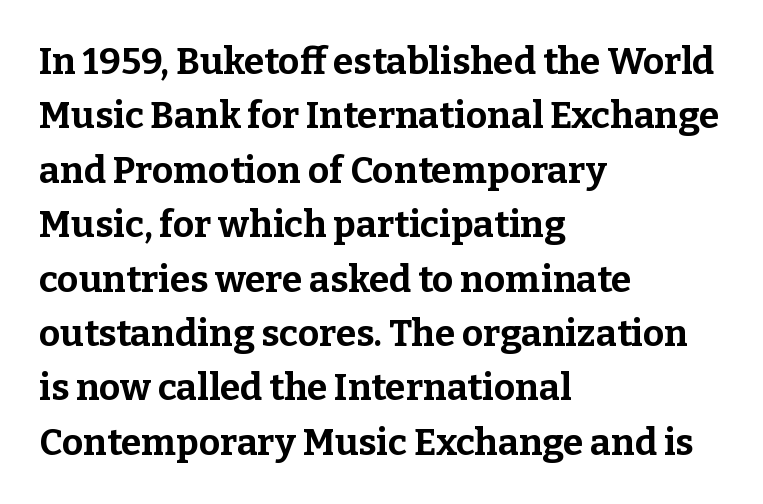
Q: Is the text bold? A: Yes.
Q: Is the text italic (slanted)? A: No, it is upright.
Q: Is the typeface a serif or a sans-serif typeface? A: Serif.
Q: Is the text underlined? A: No.
Q: How is the paragraph aligned? A: Left-aligned.
Q: Is the spacing between letters normal or unusually wide? A: Normal.
Q: Is the spacing between lines tight, normal or loose? A: Normal.
Q: Width (condensed, normal, or wide)? A: Normal.
Q: Stroke contrast? A: Low.
Q: x-height? A: Medium.
Q: Monospaced? A: No.
